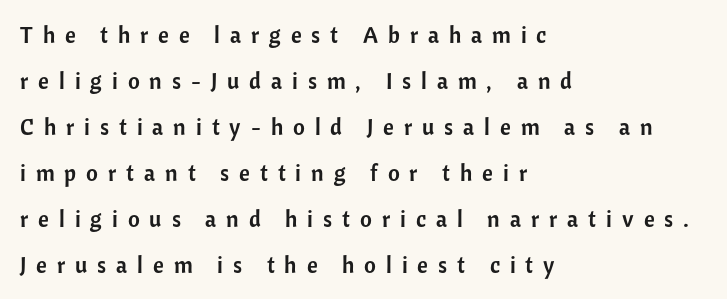
{"italic": "no", "underline": "no", "align": "left", "line_spacing": "loose", "line_spacing_ratio": 2.0, "letter_spacing": "wide", "letter_spacing_em": 0.43, "glyph_px": 23}
